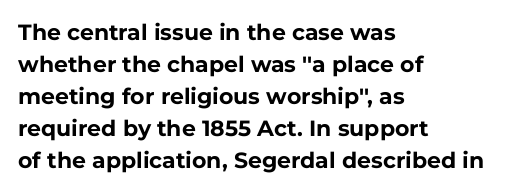
Q: Is the text bold? A: Yes.
Q: Is the text italic (slanted)? A: No, it is upright.
Q: Is the text underlined? A: No.
Q: How is the paragraph aligned? A: Left-aligned.
Q: Is the spacing between letters normal or unusually wide? A: Normal.
Q: Is the spacing between lines tight, normal or loose? A: Normal.
